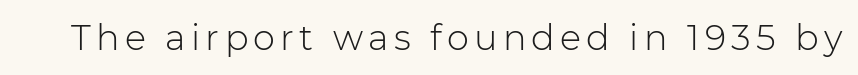
The image shows 35 px light sans-serif type, upright; set not underlined; low stroke contrast and a medium x-height.
